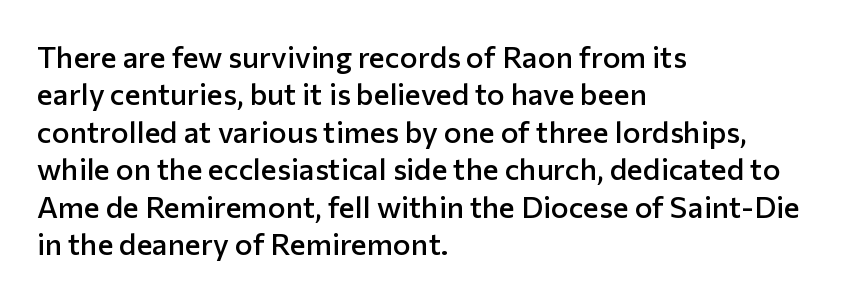
The type family on display is of the sans-serif kind. Compared with typical paragraphs, the rows here are spaced about the same. Stems and bowls a touch heavier than normal — semibold. A student would call this left alignment; a typographer would say flush left, rag right. Posture: upright roman.
